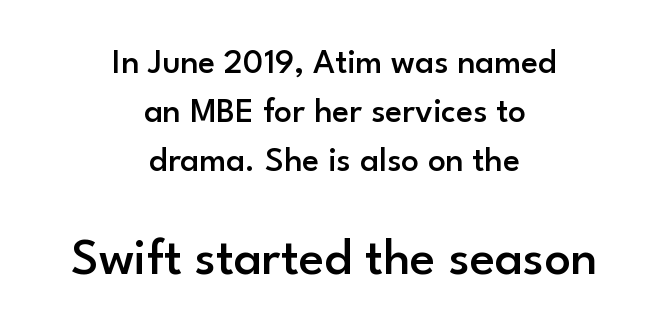
{"serif": "no", "italic": "no", "bold": "semi", "weight": "semibold", "width": "normal", "stroke_contrast": "low", "x_height": "small", "monospaced": "no", "underline": "no", "align": "center", "line_spacing": "normal", "line_spacing_ratio": 1.4, "letter_spacing": "normal", "letter_spacing_em": 0.0, "larger_block": "second", "size_ratio": 1.49, "glyph_px": 52}
